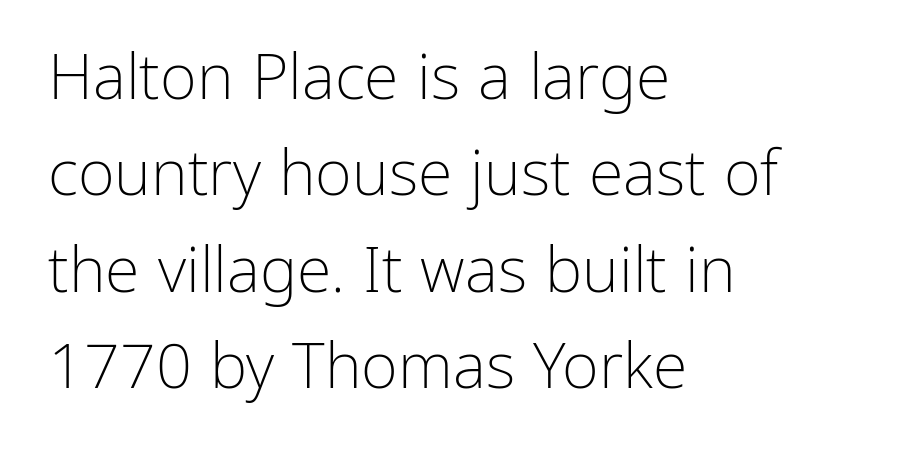
The tracking reads as untouched default to a designer's eye. A normal amount of white space separates one row of letters from the next. Varying glyph widths throughout — classic text-font behaviour. If you drew a ruler down the left edge, every line would touch it. Does the lettering tilt? It doesn't — this is upright. Stems here are at most as thick as an everyday book face.
